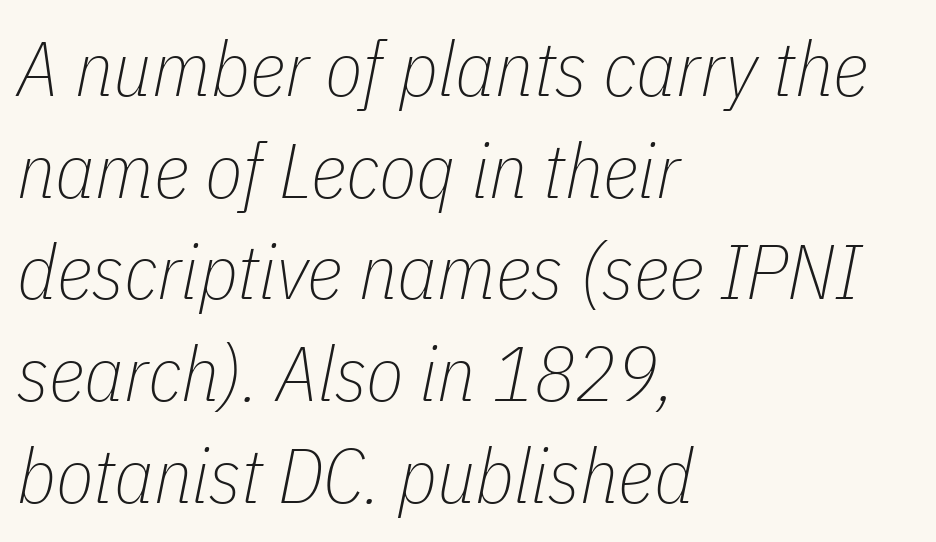
{"italic": "yes", "lean": "right", "slant_degrees": 11, "bold": "no", "weight": "thin", "width": "condensed", "stroke_contrast": "low", "x_height": "medium", "monospaced": "no", "underline": "no", "align": "left", "line_spacing": "normal", "line_spacing_ratio": 1.32, "letter_spacing": "normal", "letter_spacing_em": 0.0, "glyph_px": 77}
